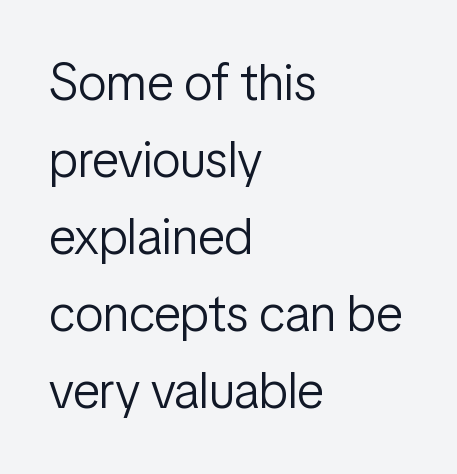
{"serif": "no", "italic": "no", "bold": "no", "weight": "light", "width": "condensed", "stroke_contrast": "low", "x_height": "medium", "monospaced": "no", "underline": "no", "align": "left", "line_spacing": "normal", "line_spacing_ratio": 1.51, "letter_spacing": "normal", "letter_spacing_em": 0.0, "glyph_px": 51}
